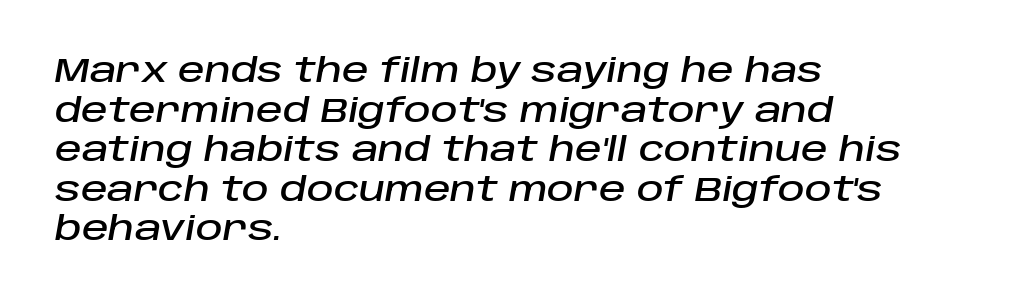
{"italic": "yes", "lean": "right", "slant_degrees": 10, "width": "normal", "stroke_contrast": "low", "x_height": "large", "monospaced": "no", "underline": "no", "align": "left", "line_spacing_ratio": 1.2, "letter_spacing": "normal", "letter_spacing_em": 0.0, "glyph_px": 33}
